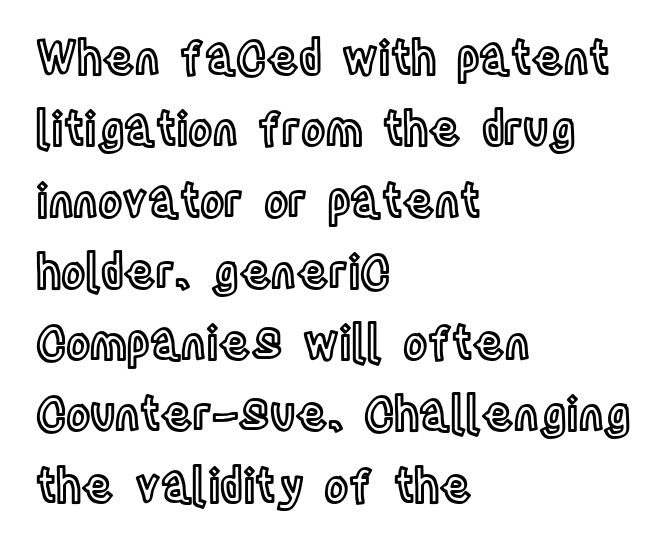
The image shows 46 px condensed type, upright; set left-aligned, normal line spacing (1.55x), normal letter spacing, not underlined; a large x-height.
